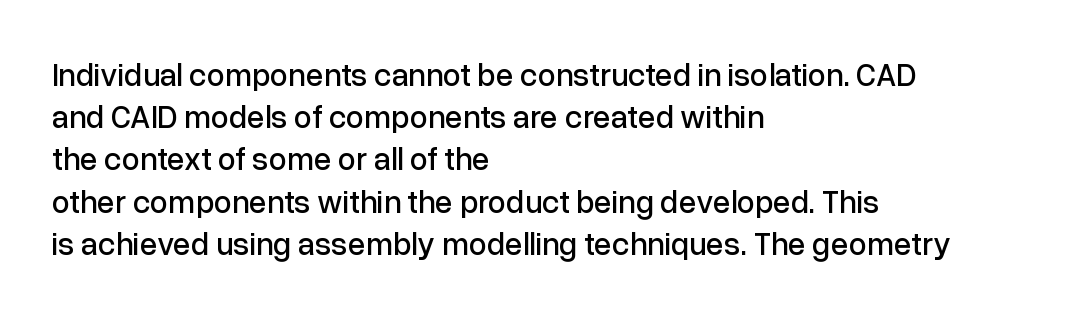
Each line starts at the same left margin while the right side varies. Ascenders rise straight up at ninety degrees. Each word holds together tightly as a unit, with standard inter-letter gaps. Quick note: interline space is typical.
